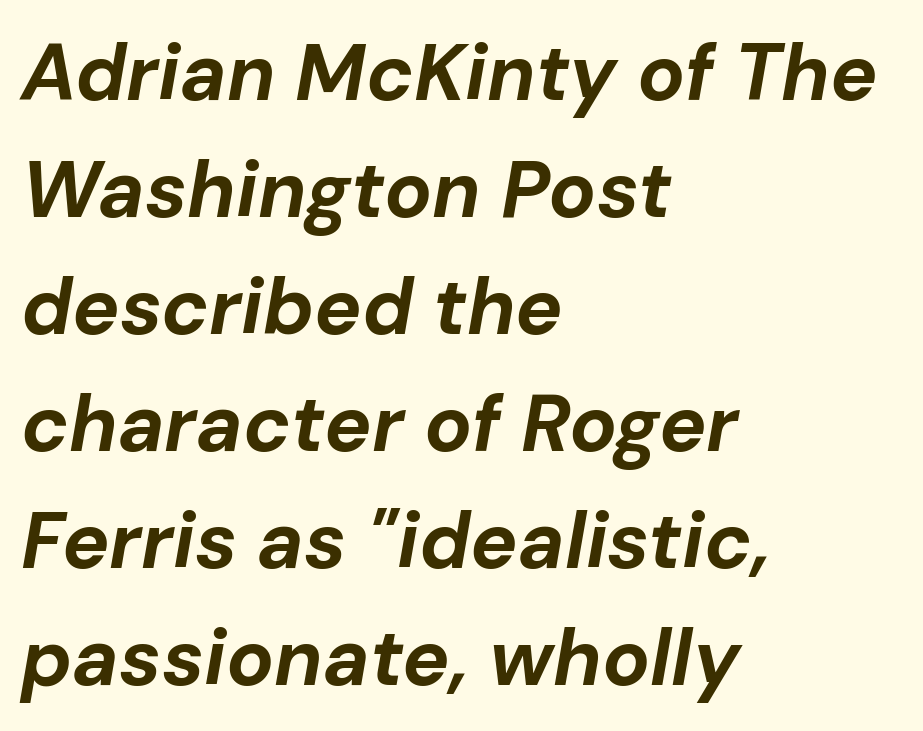
The image shows 79 px bold type, italic (leaning right); set left-aligned, normal line spacing (1.48x), normal letter spacing, not underlined; low stroke contrast and a medium x-height.
